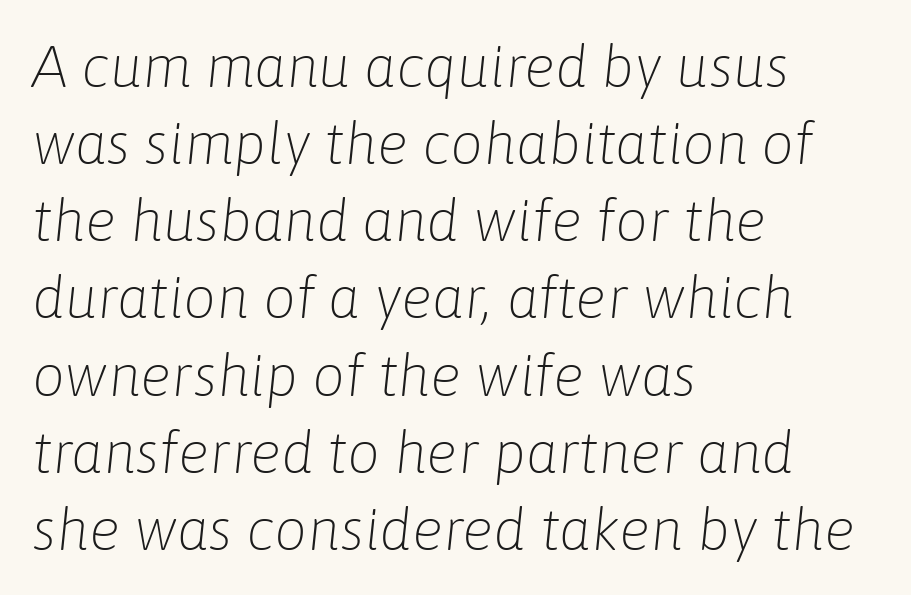
Do the characters align in a grid? No, the font is proportional. Honestly, the letter spacing is just normal — you wouldn't notice it. The setting favours the left margin, as ordinary paragraphs usually do. You can tell it's italic because the verticals aren't actually vertical. Vertical stems look standard width or narrower in stroke. The lines sit at an ordinary, default distance from one another.
